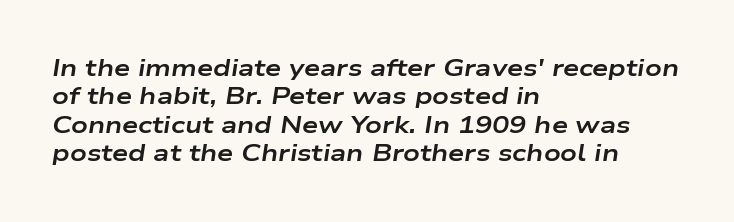
Q: Is the text bold? A: Yes.
Q: Is the text italic (slanted)? A: Yes, it leans right by about 9 degrees.
Q: Is the text underlined? A: No.
Q: How is the paragraph aligned? A: Left-aligned.
Q: Is the spacing between letters normal or unusually wide? A: Normal.
